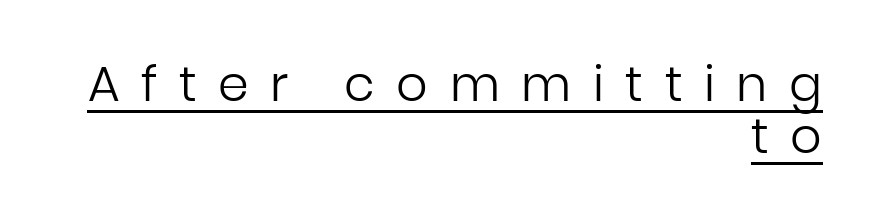
The image shows 49 px regular-weight sans-serif type, upright; set right-aligned, tight line spacing (1.07x), unusually wide letter spacing (+0.44 em), underlined; low stroke contrast and a medium x-height.
